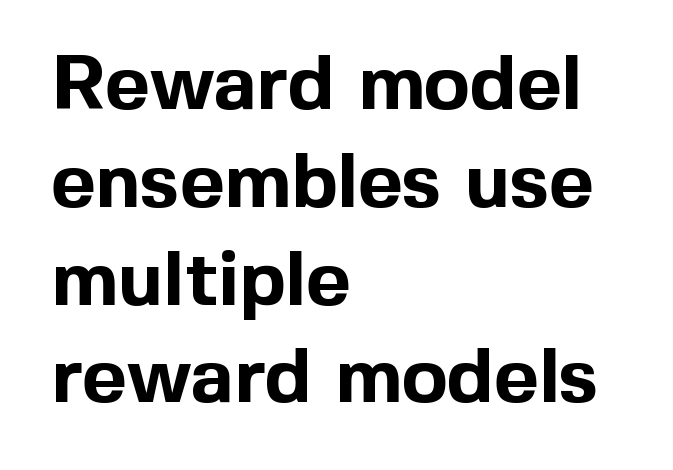
The image shows 77 px bold sans-serif type, upright; set left-aligned, normal line spacing (1.27x), normal letter spacing, not underlined; a medium x-height.
